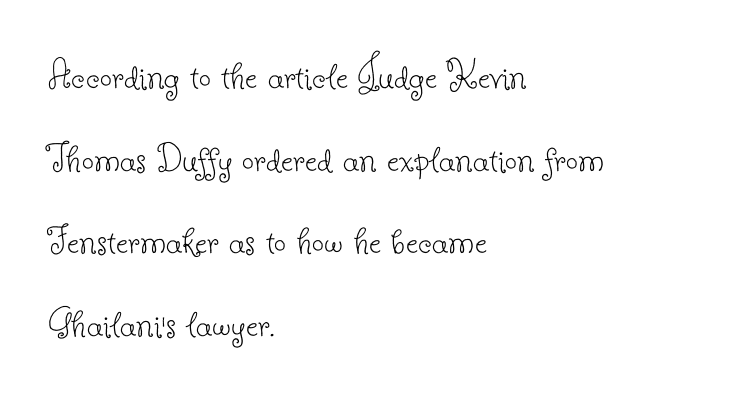
Q: Is the text bold? A: No.
Q: Is the text italic (slanted)? A: No, it is upright.
Q: Is the typeface a serif or a sans-serif typeface? A: Serif.
Q: Is the text underlined? A: No.
Q: How is the paragraph aligned? A: Left-aligned.
Q: Is the spacing between letters normal or unusually wide? A: Normal.
Q: Is the spacing between lines tight, normal or loose? A: Loose.
Q: Width (condensed, normal, or wide)? A: Normal.
Q: Stroke contrast? A: Low.
Q: x-height? A: Small.
Q: Monospaced? A: No.
